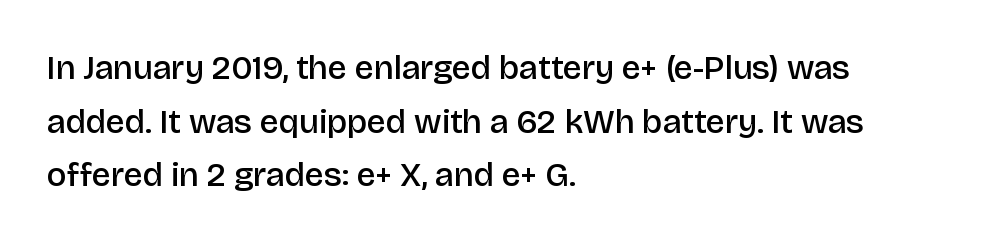
Q: Is the text bold? A: Semi-bold.
Q: Is the text italic (slanted)? A: No, it is upright.
Q: Is the typeface a serif or a sans-serif typeface? A: Sans-serif.
Q: Is the text underlined? A: No.
Q: How is the paragraph aligned? A: Left-aligned.
Q: Is the spacing between letters normal or unusually wide? A: Normal.
Q: Is the spacing between lines tight, normal or loose? A: Normal.
Q: Width (condensed, normal, or wide)? A: Normal.
Q: Stroke contrast? A: Low.
Q: x-height? A: Large.
Q: Monospaced? A: No.
